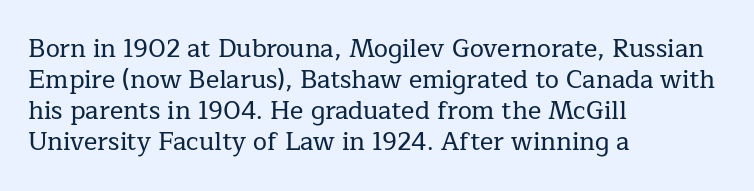
The image shows 25 px text type, upright; set left-aligned, line spacing 1.24x, normal letter spacing, not underlined.
